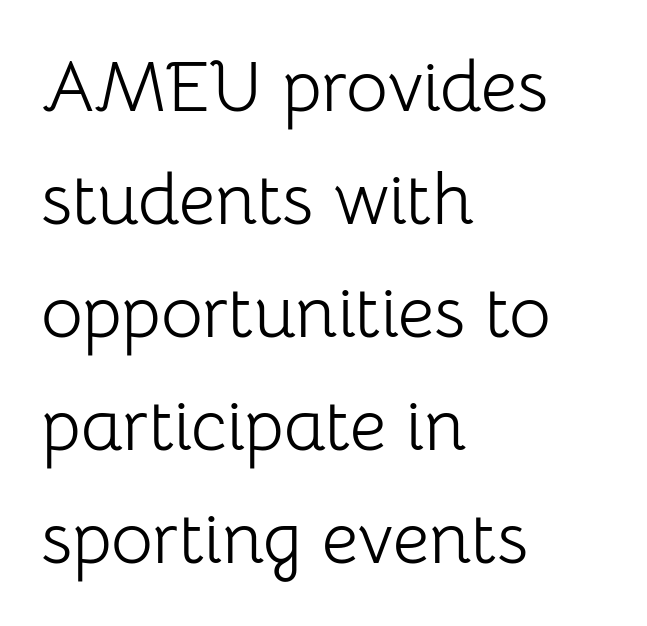
Q: Is the text bold? A: No.
Q: Is the text italic (slanted)? A: No, it is upright.
Q: Is the typeface a serif or a sans-serif typeface? A: Sans-serif.
Q: Is the text underlined? A: No.
Q: How is the paragraph aligned? A: Left-aligned.
Q: Is the spacing between letters normal or unusually wide? A: Normal.
Q: Is the spacing between lines tight, normal or loose? A: Normal.
Q: Width (condensed, normal, or wide)? A: Normal.
Q: Stroke contrast? A: Low.
Q: x-height? A: Medium.
Q: Monospaced? A: No.
